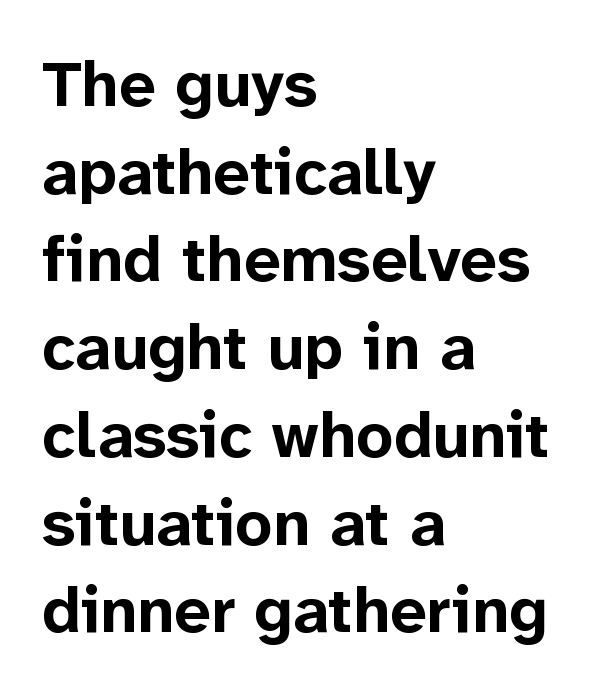
The image shows 65 px bold sans-serif type, upright; set left-aligned, normal line spacing (1.35x), normal letter spacing, not underlined; low stroke contrast and a medium x-height.
